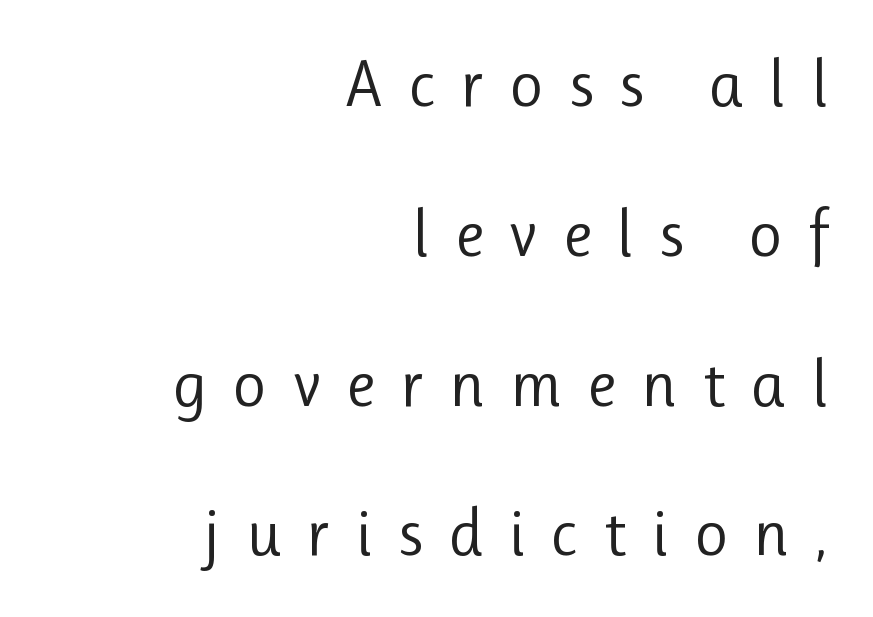
Q: Is the text bold? A: No.
Q: Is the text italic (slanted)? A: No, it is upright.
Q: Is the typeface a serif or a sans-serif typeface? A: Sans-serif.
Q: Is the text underlined? A: No.
Q: How is the paragraph aligned? A: Right-aligned.
Q: Is the spacing between letters normal or unusually wide? A: Unusually wide.
Q: Is the spacing between lines tight, normal or loose? A: Loose.
Q: Width (condensed, normal, or wide)? A: Normal.
Q: Stroke contrast? A: Low.
Q: x-height? A: Medium.
Q: Monospaced? A: No.
